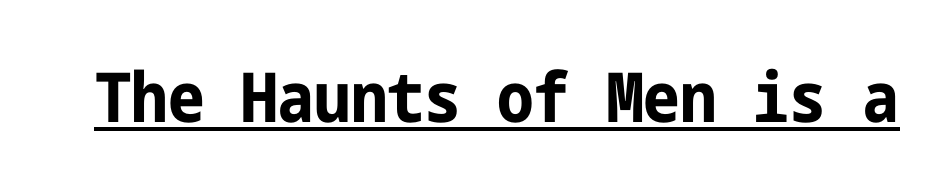
Does the weight exceed regular? Yes, all the way to bold. If you drew a line through each stem, it would be perfectly vertical. Here the glyphs are tracked normally, forming tight word shapes. Examine the stroke ends and you'll find no serifs.
